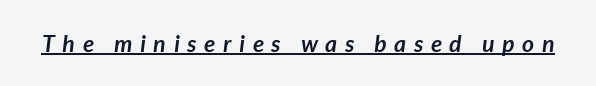
Someone cranked the tracking dial way up on this one. The font's italic variant was chosen for this text. Has an underline been added? It has. Emphasis by weight is at full strength: bold.
